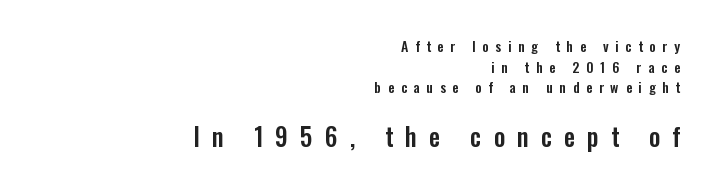
Q: Is the text italic (slanted)? A: No, it is upright.
Q: Is the text underlined? A: No.
Q: How is the paragraph aligned? A: Right-aligned.
Q: Is the spacing between letters normal or unusually wide? A: Unusually wide.
Q: Is the spacing between lines tight, normal or loose? A: Normal.
Q: Which block of text is set in a larger size, the first (top) or the second (bottom)? A: The second (bottom) one.
